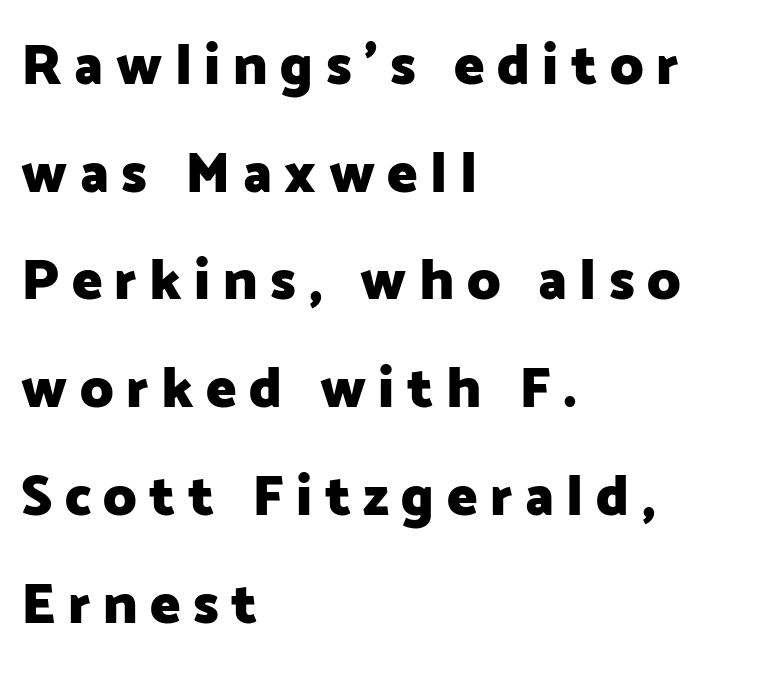
Font category for this specimen: sans-serif. Unmarked baselines from the first word to the last. How are the letters spaced? Widely, with obvious added tracking. The strokes are fattened all the way to bold. Here the designer chose a conventional face with non-uniform glyph widths.
